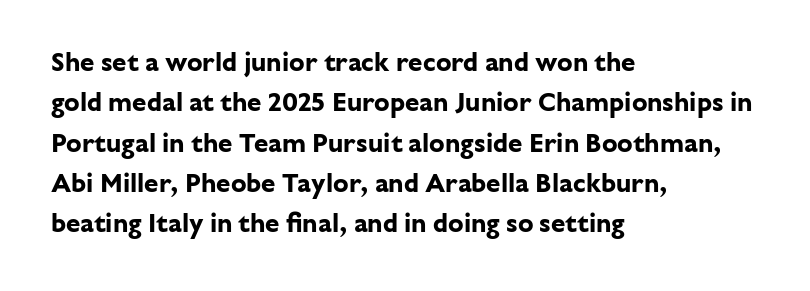
A classic flush-left, rag-right setting is used for this passage. Rows of type keep a routine distance in the vertical direction. Descenders are the only things crossing below the line. The strokes are fattened all the way to bold. Tracking value appears to be zero — textbook default spacing.
